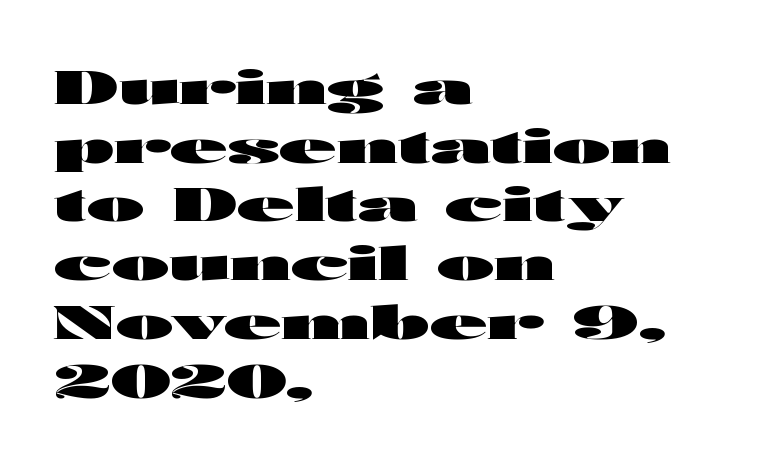
Look at the stroke-to-counter ratio: heavy, a bold. Observe the absence of serifs on each vertical stroke in this sample. Baseline-to-baseline distance is the conventional proportion of letter height. Horizontal alignment here is leftward, the default for most running prose. In terms of posture, this sample is upright.
